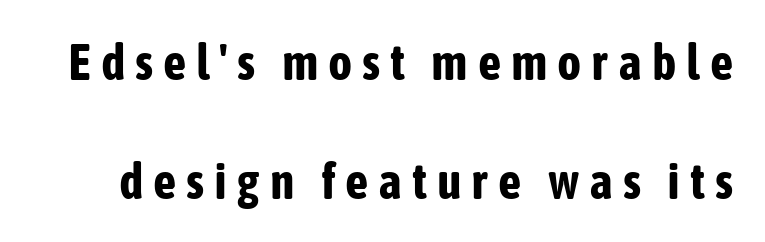
The image shows 51 px bold, condensed sans-serif type, upright; set loose line spacing (2.33x), not underlined; low stroke contrast and a medium x-height.
